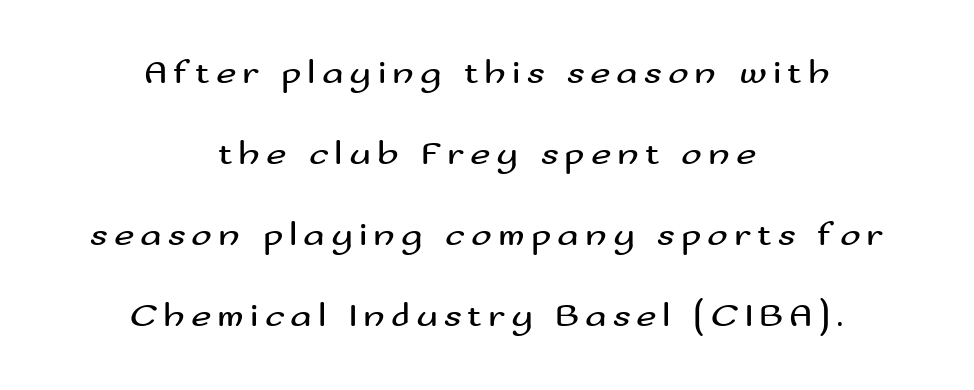
Check where the strokes stop: nothing finishes them off — pure sans. The text block is weighted toward neither margin, spreading evenly from the middle. Baseline-to-baseline distance is far greater than the letter height. Weight: in the light-to-regular range. Here the designer chose a conventional face with non-uniform glyph widths. When letters stand straight like this, we call the style roman or upright.
